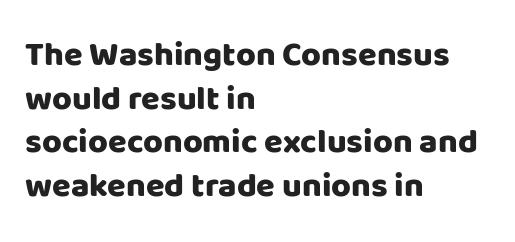
These lines keep a tight, regular rhythm from letter to letter. No feet cap the strokes, marking this as sans-serif type. Pretty heavy lettering here — definitely bold. Clear beneath every line of the passage.
